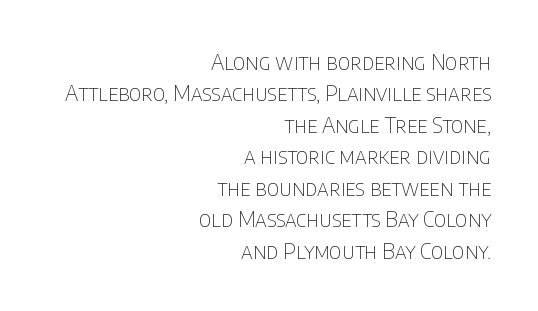
The image shows 22 px text type, upright; set right-aligned, normal line spacing (1.43x), normal letter spacing, not underlined.
